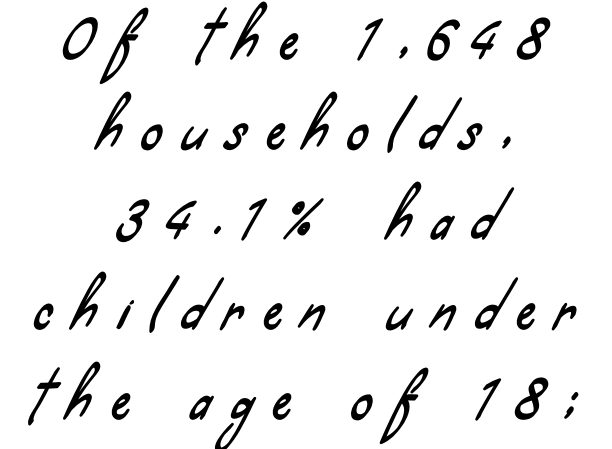
The image shows 52 px condensed sans-serif type; set centered, line spacing 1.73x, unusually wide letter spacing (+0.39 em), not underlined; low stroke contrast and a small x-height.
